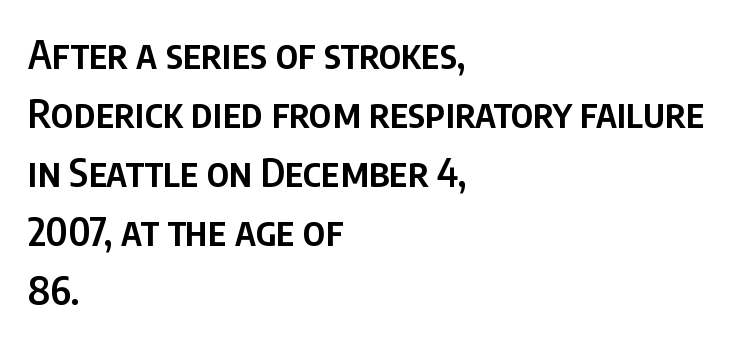
{"serif": "no", "italic": "no", "bold": "semi", "weight": "semibold", "width": "condensed", "stroke_contrast": "low", "x_height": "large", "monospaced": "no", "underline": "no", "align": "left", "line_spacing": "normal", "line_spacing_ratio": 1.51, "letter_spacing": "normal", "letter_spacing_em": 0.0, "glyph_px": 39}
